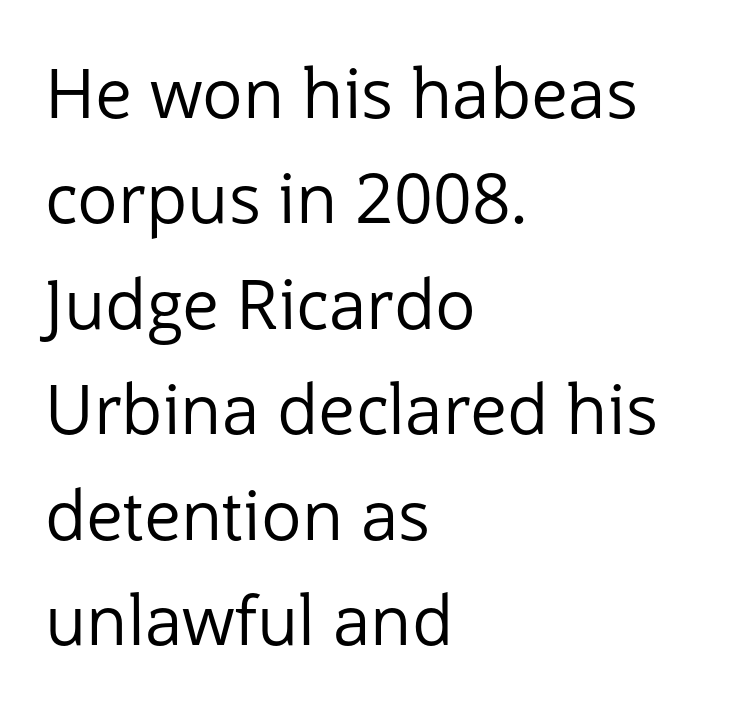
{"serif": "no", "italic": "no", "bold": "no", "weight": "regular", "width": "normal", "stroke_contrast": "low", "x_height": "medium", "monospaced": "no", "underline": "no", "align": "left", "line_spacing": "normal", "line_spacing_ratio": 1.55, "letter_spacing": "normal", "letter_spacing_em": 0.0, "glyph_px": 68}
